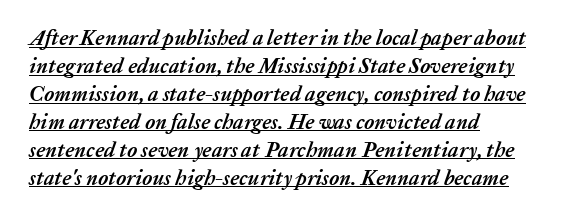
The image shows 21 px bold type, italic (leaning right); set left-aligned, normal line spacing (1.33x), normal letter spacing, underlined.
